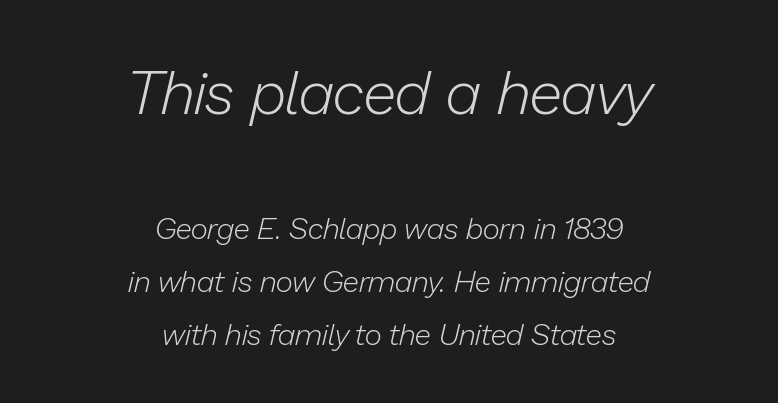
{"italic": "yes", "lean": "right", "slant_degrees": 13, "bold": "no", "weight": "light", "width": "normal", "stroke_contrast": "low", "x_height": "medium", "monospaced": "no", "underline": "no", "align": "center", "line_spacing_ratio": 1.77, "letter_spacing": "normal", "letter_spacing_em": 0.0, "larger_block": "first", "size_ratio": 2.03, "glyph_px": 61}
